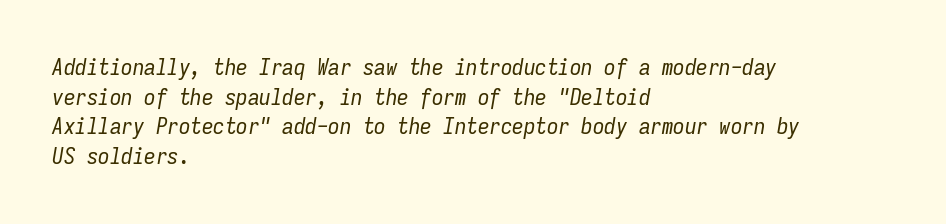
The image shows 23 px text type, italic (leaning right); set left-aligned, normal line spacing (1.29x), normal letter spacing, not underlined.
